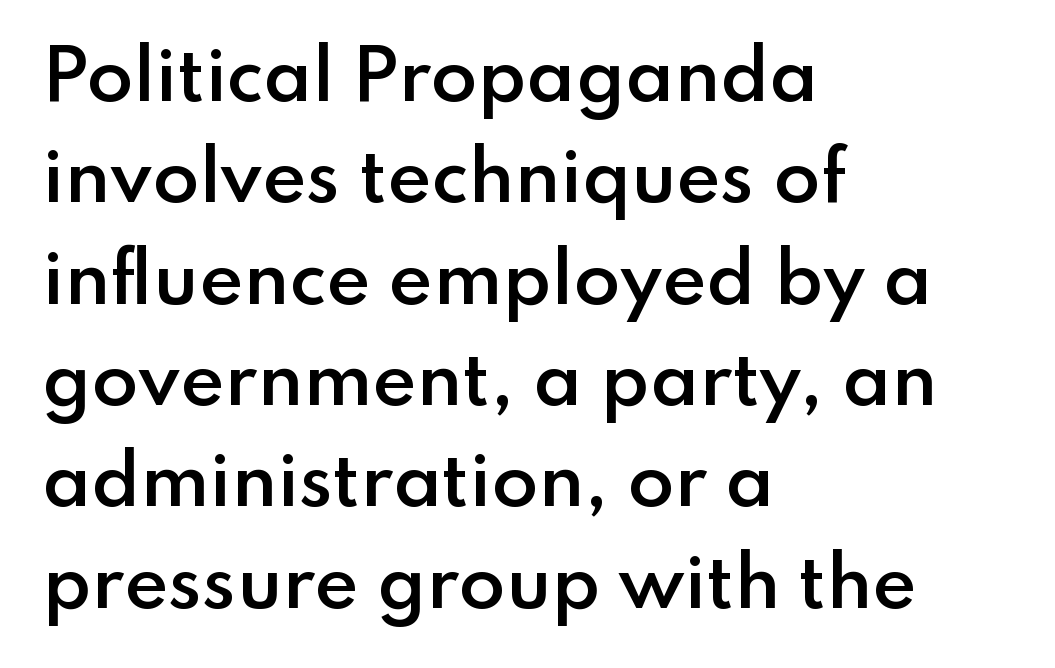
A bit beefed up — I'd call it semibold rather than bold. Each letter keeps its own natural width here, so spacing adapts to shape. What's the leading like? Ordinary, nothing unusual. Letter spacing: default. Every stem runs plumb, perpendicular to the baseline.
